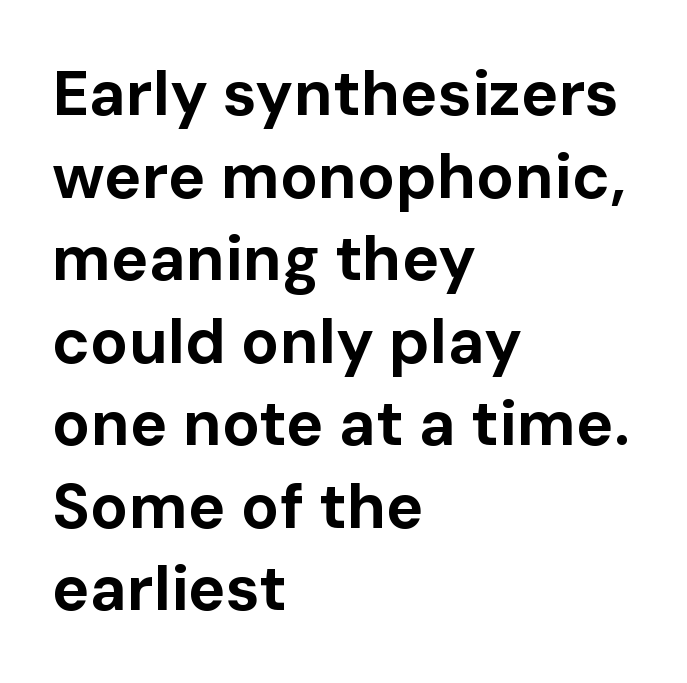
{"serif": "no", "italic": "no", "bold": "yes", "weight": "bold", "width": "normal", "stroke_contrast": "low", "x_height": "medium", "monospaced": "no", "underline": "no", "align": "left", "line_spacing": "normal", "line_spacing_ratio": 1.31, "letter_spacing": "normal", "letter_spacing_em": 0.0, "glyph_px": 63}
